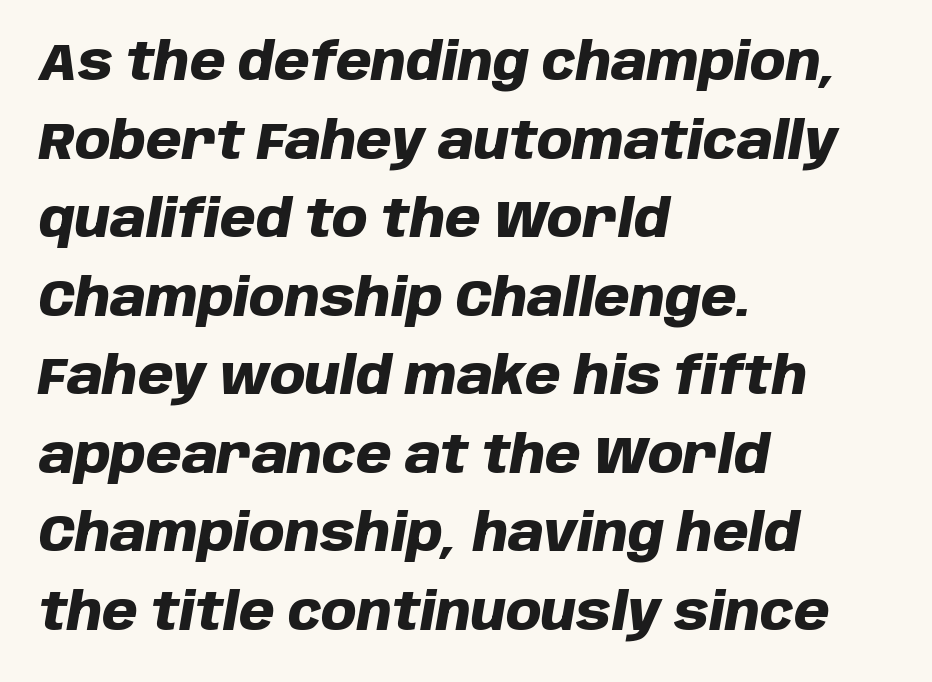
The image shows 51 px heavy type, italic (leaning right); set left-aligned, normal line spacing (1.54x), normal letter spacing, not underlined; low stroke contrast and a large x-height.
